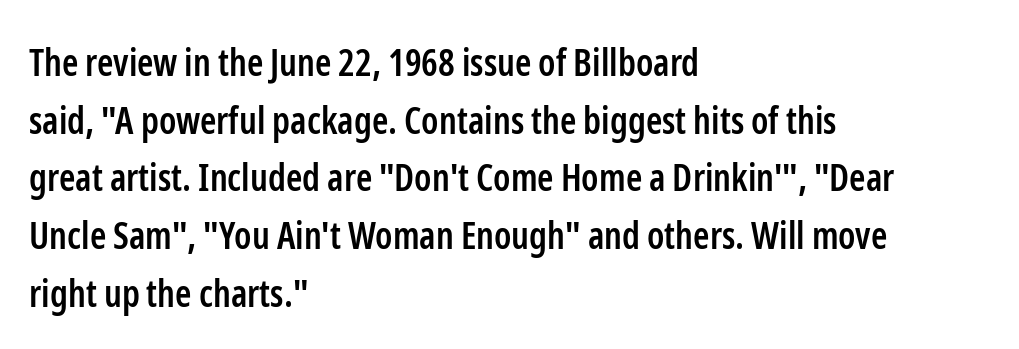
The image shows 37 px semibold, condensed sans-serif type, upright; set left-aligned, normal line spacing (1.56x), normal letter spacing, not underlined; low stroke contrast and a medium x-height.
